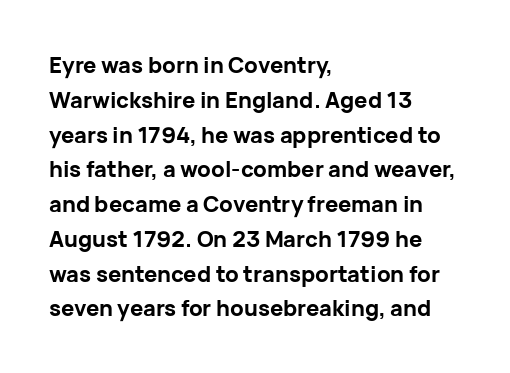
The image shows 22 px bold type, upright; set left-aligned, normal line spacing (1.58x), normal letter spacing, not underlined.
